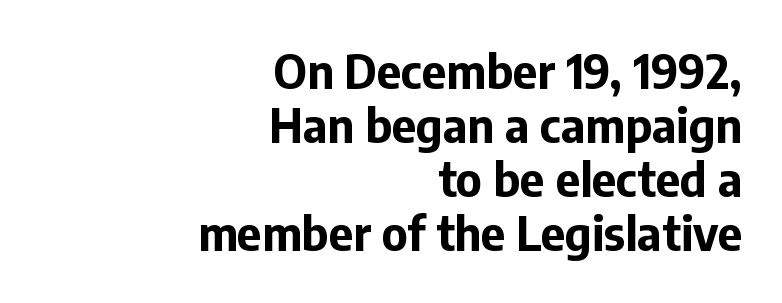
{"serif": "no", "italic": "no", "bold": "yes", "weight": "bold", "width": "normal", "stroke_contrast": "low", "x_height": "medium", "monospaced": "no", "underline": "no", "align": "right", "line_spacing": "tight", "line_spacing_ratio": 1.15, "letter_spacing": "normal", "letter_spacing_em": 0.0, "glyph_px": 47}
